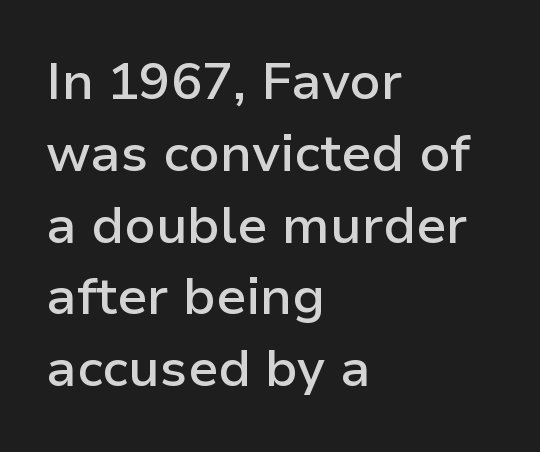
The image shows 52 px semibold sans-serif type, upright; set left-aligned, normal line spacing (1.38x), normal letter spacing, not underlined; low stroke contrast and a medium x-height.
